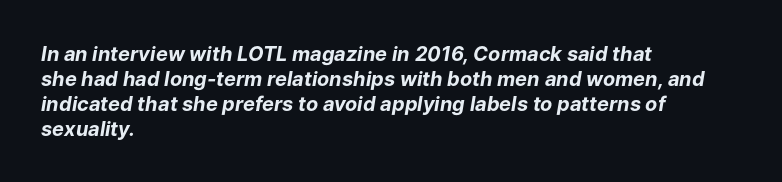
Q: Is the text bold? A: Yes.
Q: Is the text italic (slanted)? A: Yes, it leans right by about 9 degrees.
Q: Is the text underlined? A: No.
Q: How is the paragraph aligned? A: Left-aligned.
Q: Is the spacing between letters normal or unusually wide? A: Normal.
Q: Is the spacing between lines tight, normal or loose? A: Normal.
